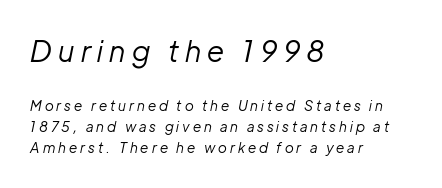
{"italic": "yes", "lean": "right", "slant_degrees": 12, "bold": "no", "weight": "regular", "width": "normal", "stroke_contrast": "low", "x_height": "medium", "monospaced": "no", "underline": "no", "align": "left", "line_spacing": "normal", "line_spacing_ratio": 1.49, "letter_spacing": "wide", "letter_spacing_em": 0.22, "larger_block": "first", "size_ratio": 2.07, "glyph_px": 29}
